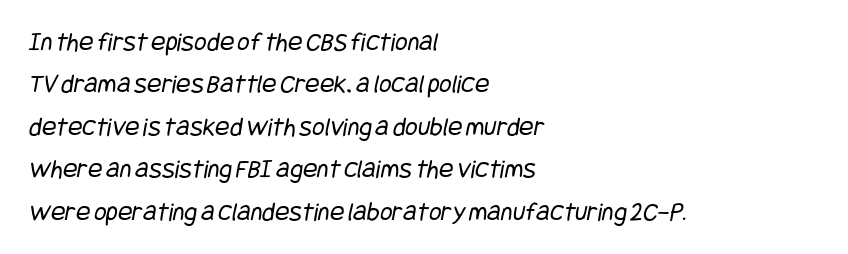
Teacher's note: observe the even left margin — that is flush-left alignment. Students, observe: this is what conventionally led text looks like. Check under the words: just untouched page. The font sits on the lighter half of the weight spectrum, regular included.
